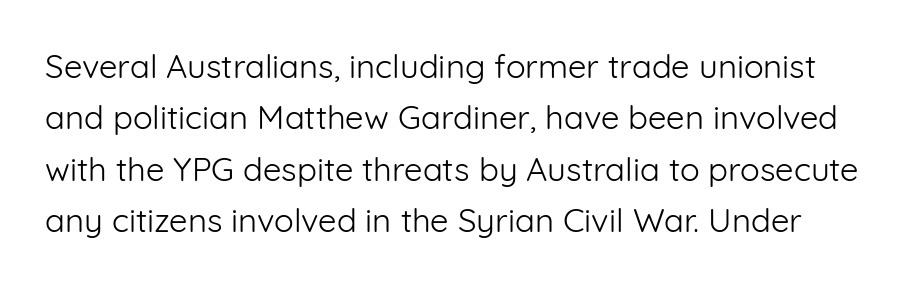
Whoever set this chose a conventional vertical rhythm. Underlining? Definitely not there. Is the letter spacing exaggerated? No — it looks like the ordinary default. These lines are rendered in a variable-pitch font. Posture: upright roman.
